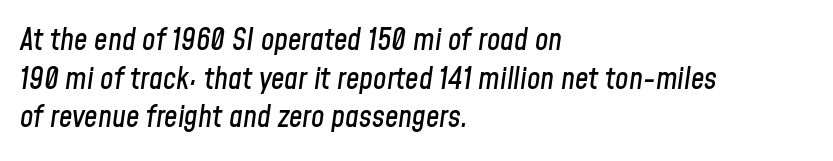
Q: Is the text italic (slanted)? A: Yes, it leans right by about 8 degrees.
Q: Is the text underlined? A: No.
Q: How is the paragraph aligned? A: Left-aligned.
Q: Is the spacing between letters normal or unusually wide? A: Normal.
Q: Is the spacing between lines tight, normal or loose? A: Normal.
Q: Width (condensed, normal, or wide)? A: Condensed.
Q: Stroke contrast? A: Low.
Q: x-height? A: Medium.
Q: Monospaced? A: No.
